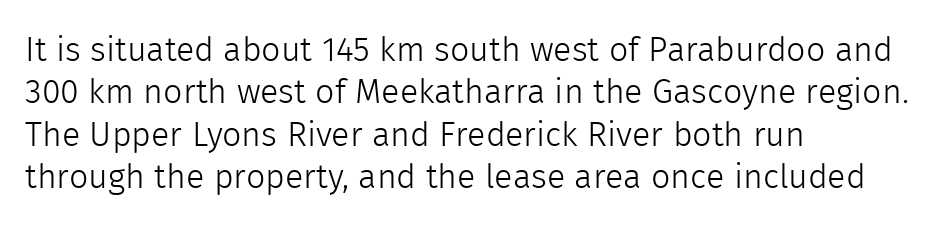
Q: Is the text bold? A: No.
Q: Is the text italic (slanted)? A: No, it is upright.
Q: Is the typeface a serif or a sans-serif typeface? A: Sans-serif.
Q: Is the text underlined? A: No.
Q: How is the paragraph aligned? A: Left-aligned.
Q: Is the spacing between letters normal or unusually wide? A: Normal.
Q: Is the spacing between lines tight, normal or loose? A: Normal.
Q: Width (condensed, normal, or wide)? A: Normal.
Q: x-height? A: Medium.
Q: Monospaced? A: No.
